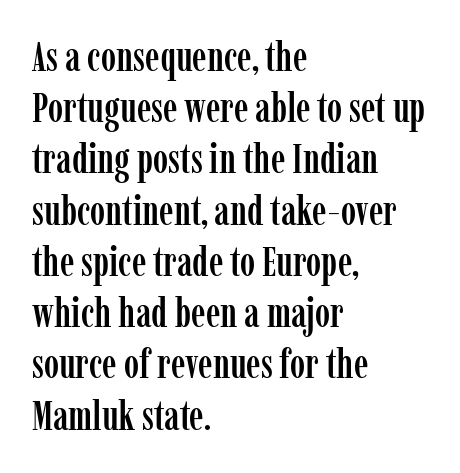
The specimen reads as upright at a glance. Does the copy run flush right? No — it runs flush left. This rendering leaves character spacing at its baseline value. This rendering features lettering with no underline. Varying glyph widths throughout — classic text-font behaviour.
